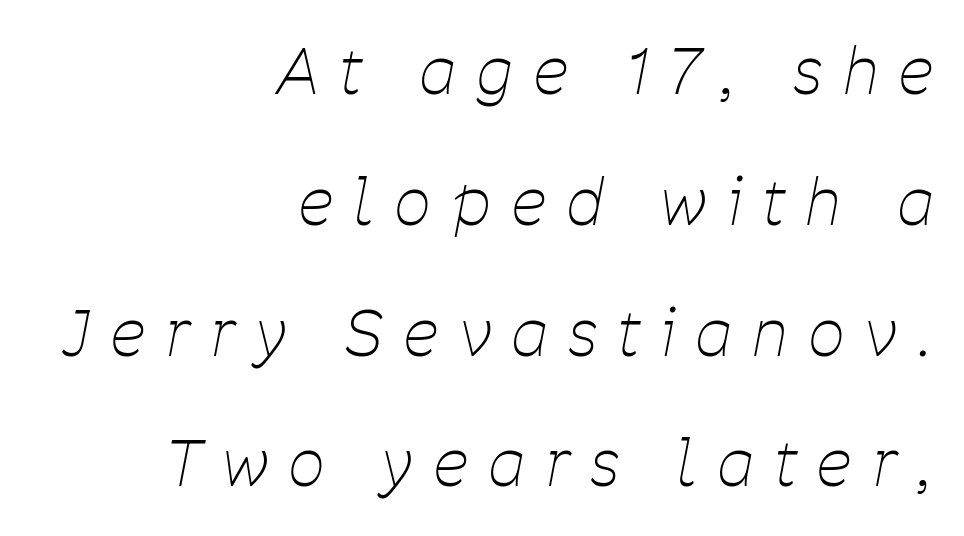
The image shows 62 px thin, condensed type, italic (leaning right); set right-aligned, loose line spacing (2.11x), unusually wide letter spacing (+0.35 em), not underlined; low stroke contrast and a medium x-height.
